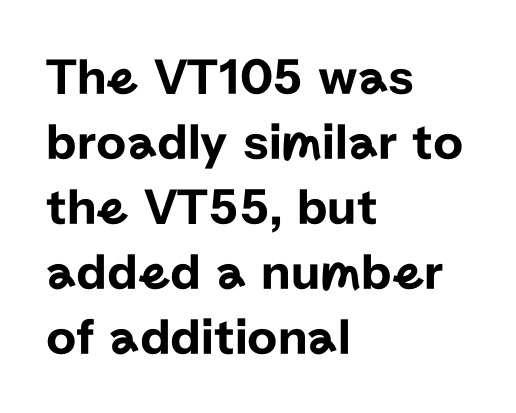
Q: Is the text italic (slanted)? A: No, it is upright.
Q: Is the typeface a serif or a sans-serif typeface? A: Sans-serif.
Q: Is the text underlined? A: No.
Q: How is the paragraph aligned? A: Left-aligned.
Q: Is the spacing between letters normal or unusually wide? A: Normal.
Q: Is the spacing between lines tight, normal or loose? A: Normal.
Q: Width (condensed, normal, or wide)? A: Normal.
Q: Stroke contrast? A: Low.
Q: x-height? A: Medium.
Q: Monospaced? A: No.
